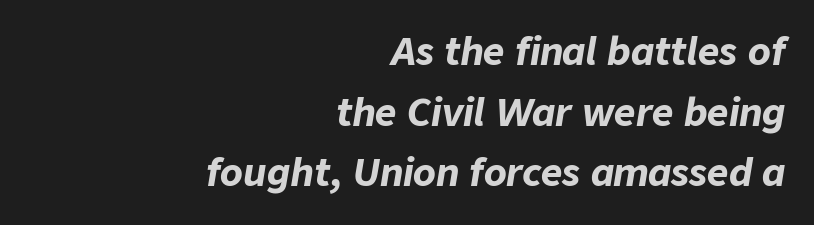
The rendering applies a slant to the glyphs. No word sits above an underline. This sample has the flowing, uneven cadence of proportional lettering. Plenty of ink on the page — the face is bold. Line spacing here is normal. The ragged edge is on the left, which tells us the setting is flush right.
